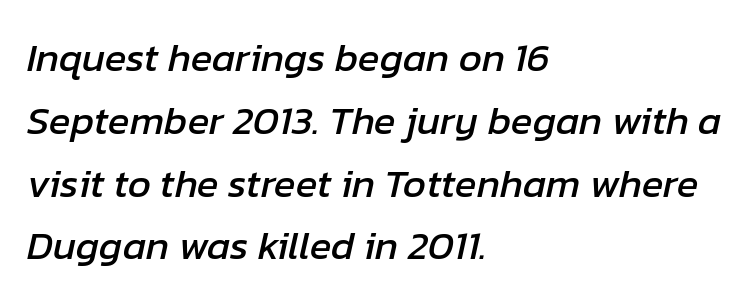
Q: Is the text italic (slanted)? A: Yes, it leans right by about 12 degrees.
Q: Is the text underlined? A: No.
Q: How is the paragraph aligned? A: Left-aligned.
Q: Is the spacing between letters normal or unusually wide? A: Normal.
Q: Is the spacing between lines tight, normal or loose? A: Normal.
Q: Width (condensed, normal, or wide)? A: Normal.
Q: Stroke contrast? A: Low.
Q: x-height? A: Medium.
Q: Monospaced? A: No.
